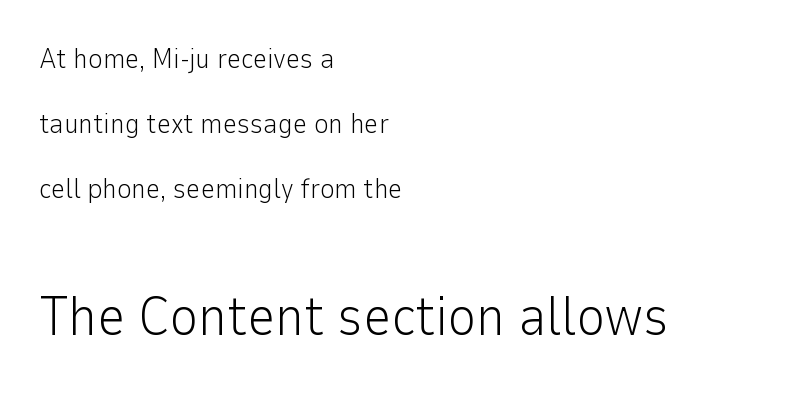
Q: Is the text bold? A: No.
Q: Is the text italic (slanted)? A: No, it is upright.
Q: Is the typeface a serif or a sans-serif typeface? A: Sans-serif.
Q: Is the text underlined? A: No.
Q: How is the paragraph aligned? A: Left-aligned.
Q: Is the spacing between letters normal or unusually wide? A: Normal.
Q: Is the spacing between lines tight, normal or loose? A: Loose.
Q: Which block of text is set in a larger size, the first (top) or the second (bottom)? A: The second (bottom) one.
Q: Width (condensed, normal, or wide)? A: Normal.
Q: Stroke contrast? A: Low.
Q: x-height? A: Medium.
Q: Monospaced? A: No.
